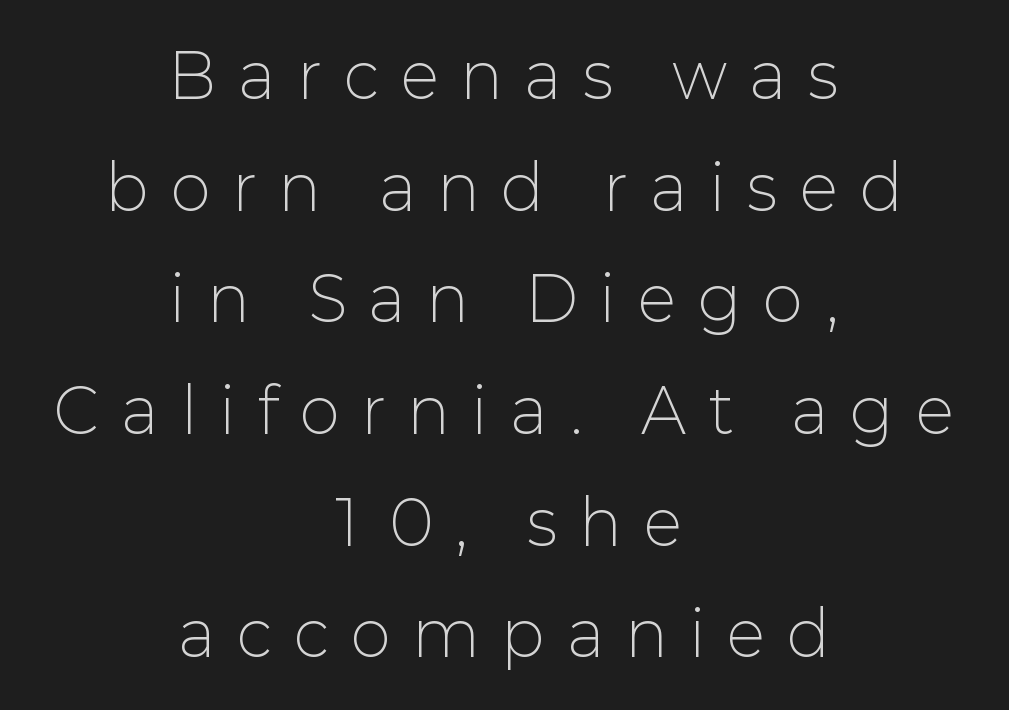
{"serif": "no", "italic": "no", "bold": "no", "weight": "light", "width": "normal", "stroke_contrast": "low", "x_height": "medium", "monospaced": "no", "underline": "no", "align": "center", "line_spacing_ratio": 1.83, "letter_spacing": "wide", "letter_spacing_em": 0.38, "glyph_px": 61}
